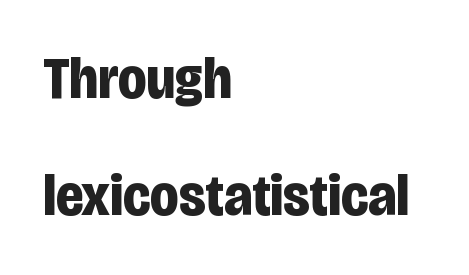
The image shows 59 px bold, condensed sans-serif type, upright; set left-aligned, loose line spacing (1.99x), normal letter spacing, not underlined; low stroke contrast and a large x-height.
